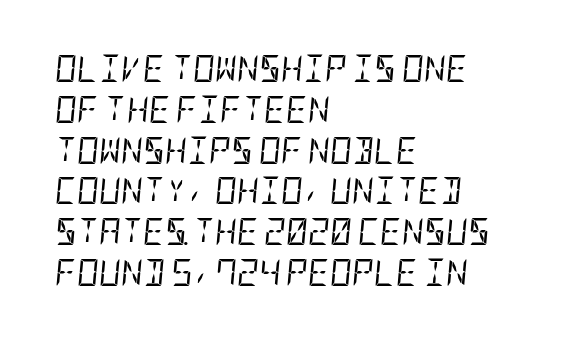
Q: Is the text bold? A: No.
Q: Is the text italic (slanted)? A: Yes, it leans right by about 5 degrees.
Q: Is the text underlined? A: No.
Q: How is the paragraph aligned? A: Left-aligned.
Q: Is the spacing between letters normal or unusually wide? A: Normal.
Q: Is the spacing between lines tight, normal or loose? A: Normal.
